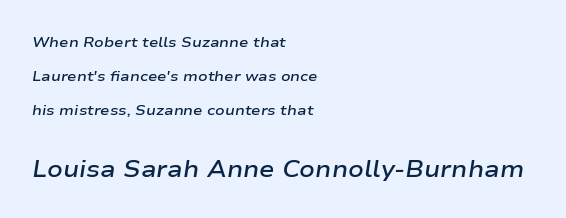
Q: Is the text bold? A: Semi-bold.
Q: Is the text italic (slanted)? A: Yes, it leans right by about 9 degrees.
Q: Is the text underlined? A: No.
Q: How is the paragraph aligned? A: Left-aligned.
Q: Is the spacing between letters normal or unusually wide? A: Normal.
Q: Is the spacing between lines tight, normal or loose? A: Loose.
Q: Which block of text is set in a larger size, the first (top) or the second (bottom)? A: The second (bottom) one.
